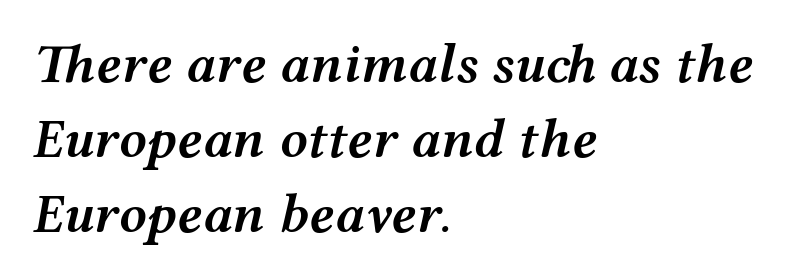
This sample is left-justified, so line endings fall wherever the words run out. Has an underline been added? It has not. When letters slant like this, we call the style italic. The rendering uses natural spacing where letterforms have individual widths. Summary of vertical rhythm: regular, with standard interline spacing.
